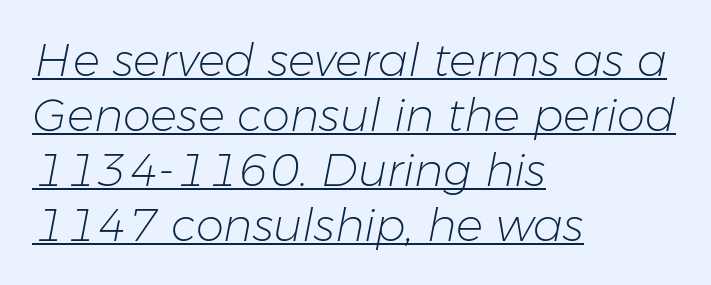
Proportional: the letters do not fall into vertical columns. The gaps between neighbouring characters are ordinary and unremarkable. What decoration does the sample have? An underline. If you drew a line through each stem, it would be angled.
